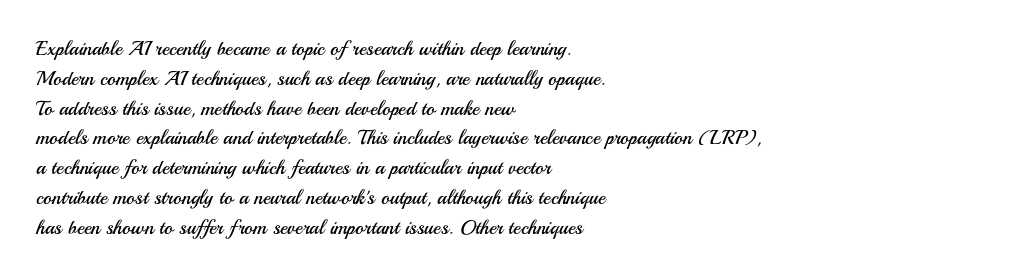
Rule under the text: the space is simply empty. This rendering leaves character spacing at its baseline value. If you drew a ruler down the left edge, every line would touch it. Is there much room between lines? A standard amount, neither cramped nor airy. This reads as an unemphasized weight, regular at the heaviest.
